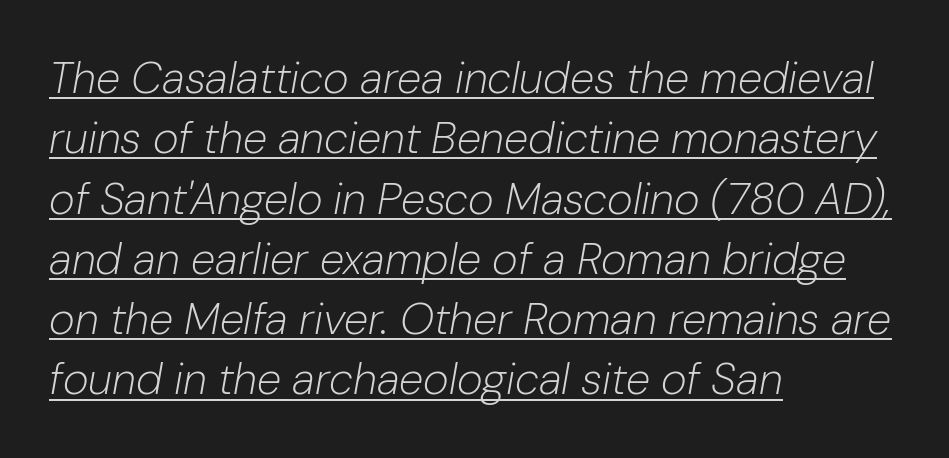
Q: Is the text bold? A: No.
Q: Is the text italic (slanted)? A: Yes, it leans right by about 10 degrees.
Q: Is the text underlined? A: Yes.
Q: How is the paragraph aligned? A: Left-aligned.
Q: Is the spacing between letters normal or unusually wide? A: Normal.
Q: Is the spacing between lines tight, normal or loose? A: Normal.
Q: Width (condensed, normal, or wide)? A: Normal.
Q: Stroke contrast? A: Low.
Q: x-height? A: Medium.
Q: Monospaced? A: No.
